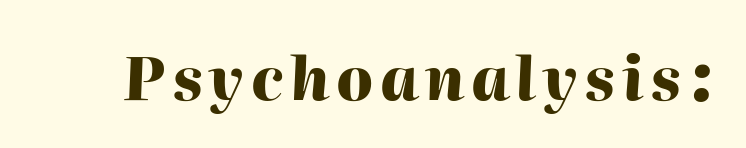
{"italic": "yes", "lean": "right", "slant_degrees": 2, "bold": "yes", "weight": "heavy", "width": "normal", "stroke_contrast": "high", "x_height": "medium", "monospaced": "no", "underline": "no", "glyph_px": 60}
